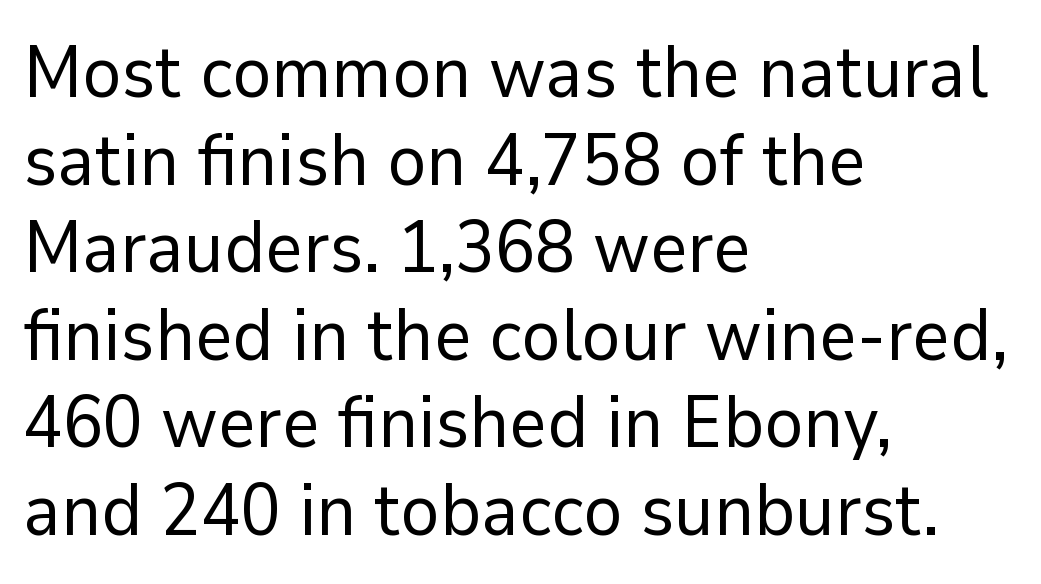
The image shows 73 px regular-weight sans-serif type, upright; set left-aligned, line spacing 1.2x, normal letter spacing, not underlined; low stroke contrast and a medium x-height.
